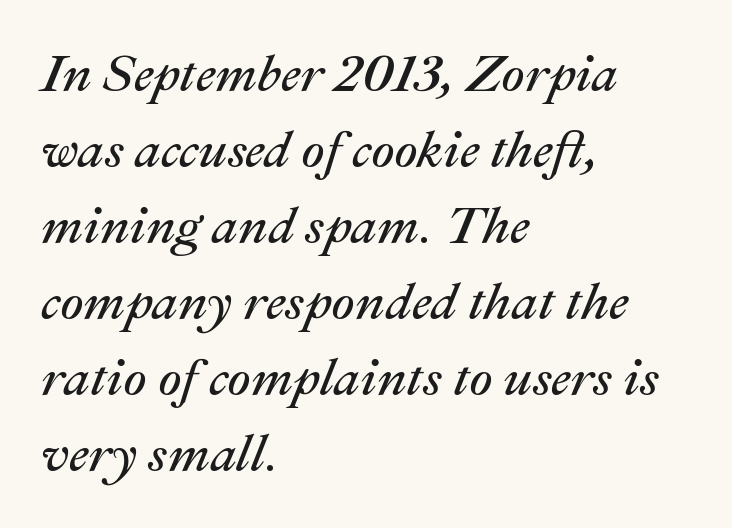
Q: Is the text bold? A: No.
Q: Is the text italic (slanted)? A: Yes, it leans right by about 22 degrees.
Q: Is the text underlined? A: No.
Q: How is the paragraph aligned? A: Left-aligned.
Q: Is the spacing between letters normal or unusually wide? A: Normal.
Q: Is the spacing between lines tight, normal or loose? A: Normal.
Q: Width (condensed, normal, or wide)? A: Normal.
Q: Stroke contrast? A: Medium.
Q: x-height? A: Medium.
Q: Monospaced? A: No.
